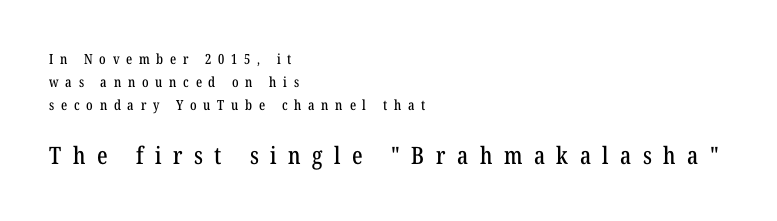
{"italic": "no", "underline": "no", "align": "left", "line_spacing": "normal", "line_spacing_ratio": 1.66, "letter_spacing": "wide", "letter_spacing_em": 0.48, "larger_block": "second", "size_ratio": 1.71, "glyph_px": 24}
